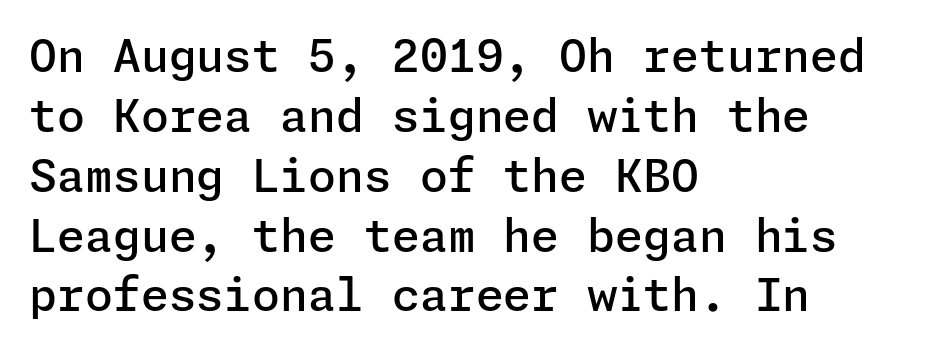
{"serif": "no", "italic": "no", "bold": "semi", "weight": "semibold", "width": "normal", "stroke_contrast": "low", "x_height": "medium", "underline": "no", "align": "left", "line_spacing": "normal", "line_spacing_ratio": 1.33, "letter_spacing": "normal", "letter_spacing_em": 0.0, "glyph_px": 45}
